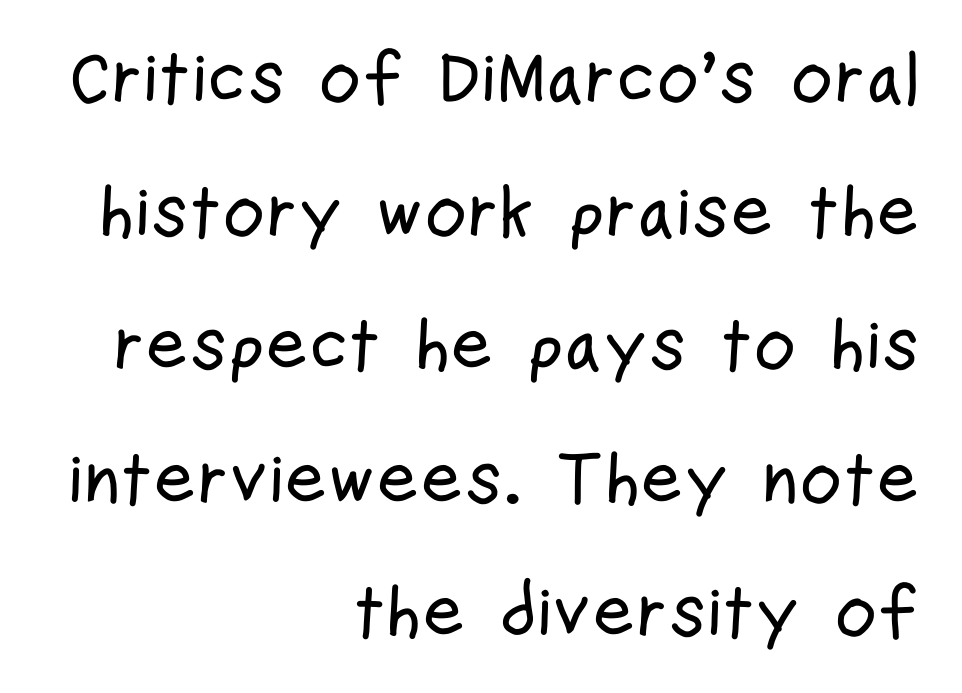
The glyphs are unaccompanied by any horizontal stroke below them. Leftover space on each line is placed entirely before the opening word. The designer went with a sans here, leaving each stem footless. Do the characters align in a grid? No, the font is proportional. Every character sits straight up, as roman type does. In terms of letterspacing, this is plain default setting.
